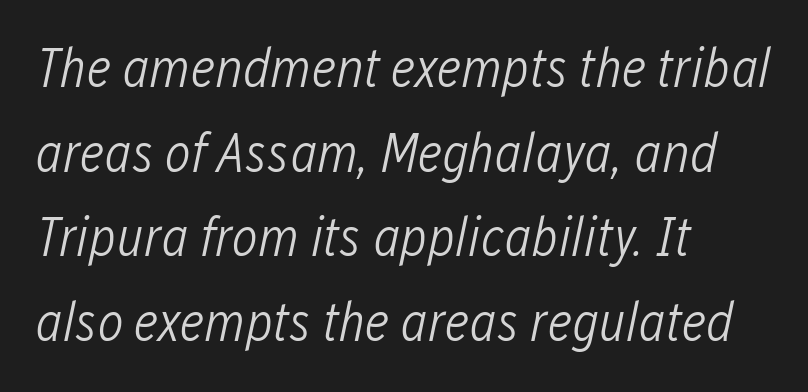
{"italic": "yes", "lean": "right", "slant_degrees": 12, "bold": "no", "weight": "light", "width": "condensed", "stroke_contrast": "low", "x_height": "medium", "monospaced": "no", "underline": "no", "align": "left", "line_spacing": "normal", "line_spacing_ratio": 1.54, "letter_spacing": "normal", "letter_spacing_em": 0.0, "glyph_px": 55}
